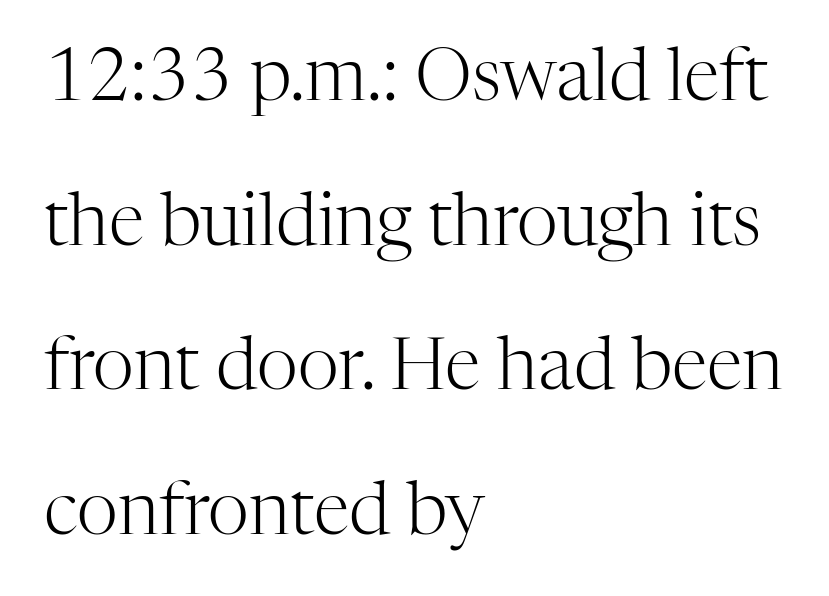
Q: Is the text bold? A: No.
Q: Is the text italic (slanted)? A: No, it is upright.
Q: Is the typeface a serif or a sans-serif typeface? A: Serif.
Q: Is the text underlined? A: No.
Q: How is the paragraph aligned? A: Left-aligned.
Q: Is the spacing between letters normal or unusually wide? A: Normal.
Q: Is the spacing between lines tight, normal or loose? A: Loose.
Q: Width (condensed, normal, or wide)? A: Normal.
Q: Stroke contrast? A: High.
Q: x-height? A: Medium.
Q: Monospaced? A: No.
